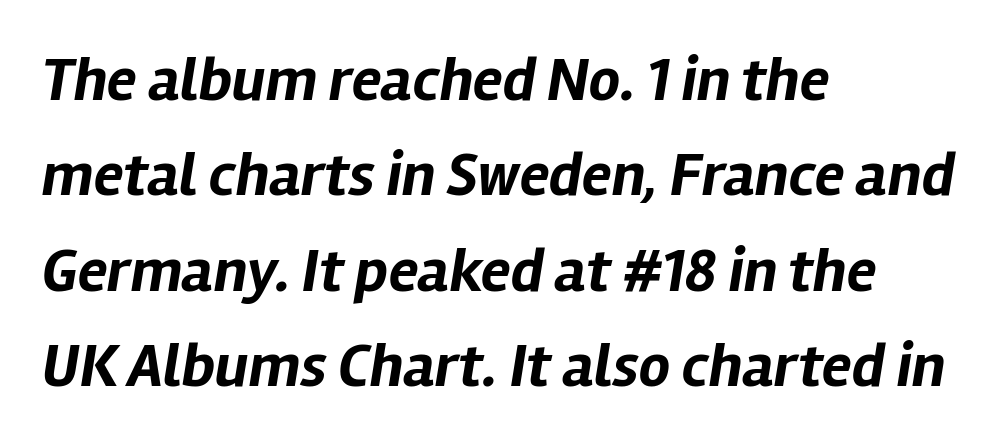
What weight is shown? A full bold with thick strokes. The rendering uses a moderate line-height, typical for paragraphs. The rendering keeps characters at their native spacing. A clean baseline with only descenders dipping below it. Is this a fixed-width face? No — the glyphs have proportional, varying widths.
